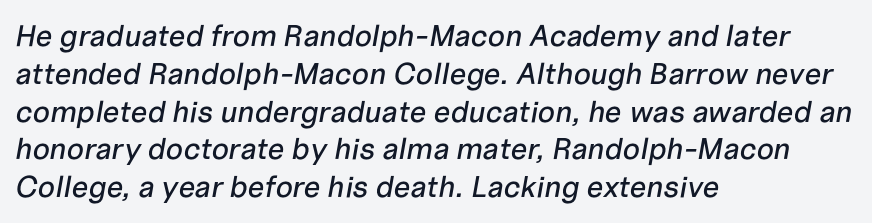
Q: Is the text italic (slanted)? A: Yes, it leans right by about 10 degrees.
Q: Is the text underlined? A: No.
Q: How is the paragraph aligned? A: Left-aligned.
Q: Is the spacing between letters normal or unusually wide? A: Normal.
Q: Is the spacing between lines tight, normal or loose? A: Normal.
Q: Width (condensed, normal, or wide)? A: Normal.
Q: Stroke contrast? A: Low.
Q: x-height? A: Medium.
Q: Monospaced? A: No.
